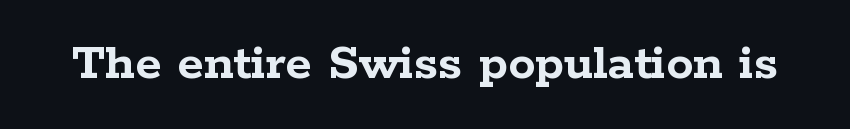
Typographic density is high because the face is bold. Beneath every word, the page is bare. Is there any slant? The stems are plumb. This rendering employs a face with finishing strokes, i.e., a serif. You could not count columns in this text — the font is proportionally spaced. This sample uses plain, unmodified letter spacing.
